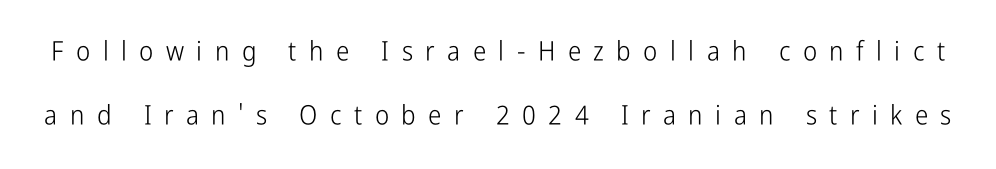
The image shows 27 px text type, upright; set loose line spacing (2.36x), unusually wide letter spacing (+0.46 em), not underlined.
